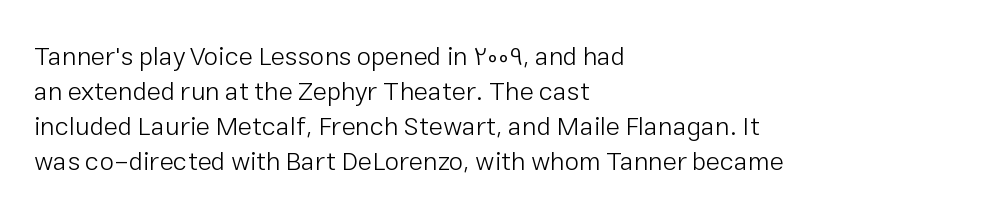
How are the letters spaced? Ordinarily, with no added tracking. Has an underline been added? It has not. Honestly, the row spacing looks completely unremarkable. The font is comparable to plain body text, perhaps lighter. Visually the block forms a straight wall on the left and a jagged coastline on the right.
